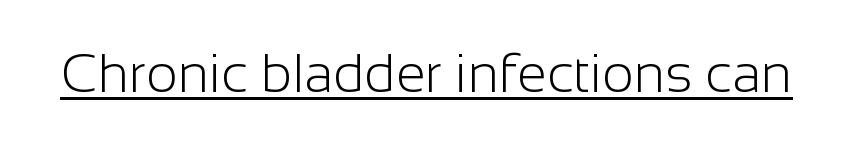
Proportional: the letters do not fall into vertical columns. This rendering leaves character spacing at its baseline value. The rendered words wear a rule along their underside. If you drew a line through each stem, it would be perfectly vertical.
